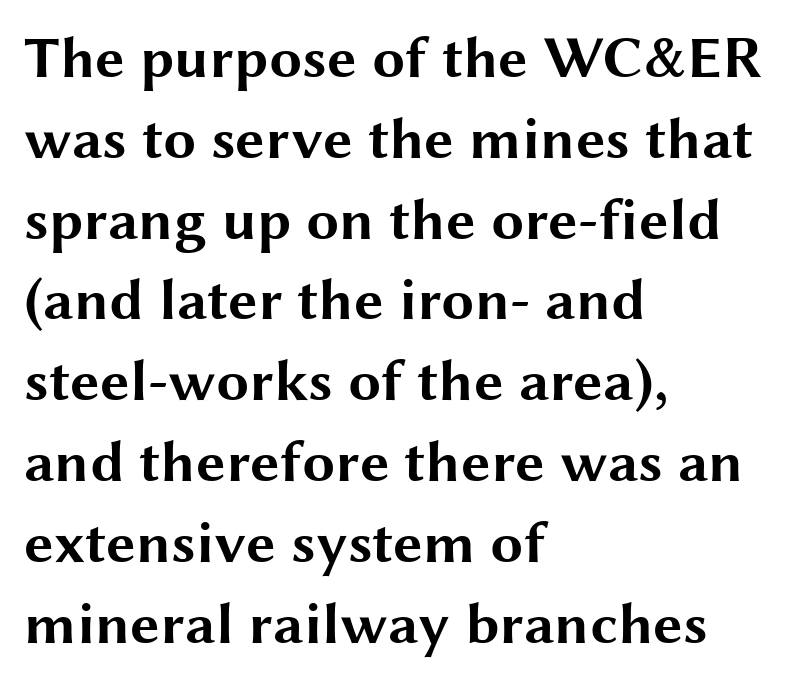
The image shows 59 px bold, wide sans-serif type, upright; set left-aligned, normal line spacing (1.37x), normal letter spacing, not underlined; medium stroke contrast and a medium x-height.
